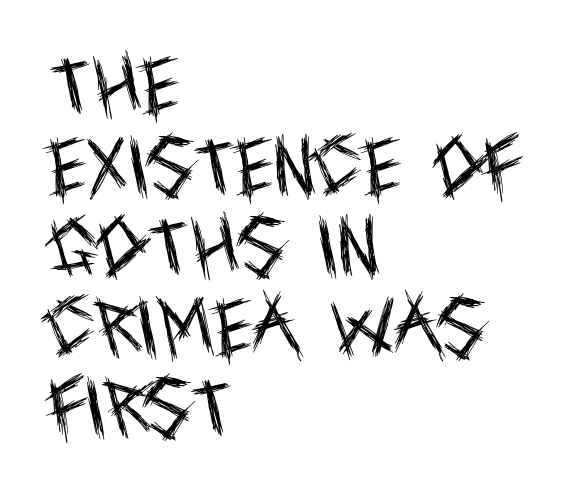
The image shows 65 px regular-weight, condensed sans-serif type, upright; set left-aligned, line spacing 1.24x, normal letter spacing, not underlined; a large x-height.
